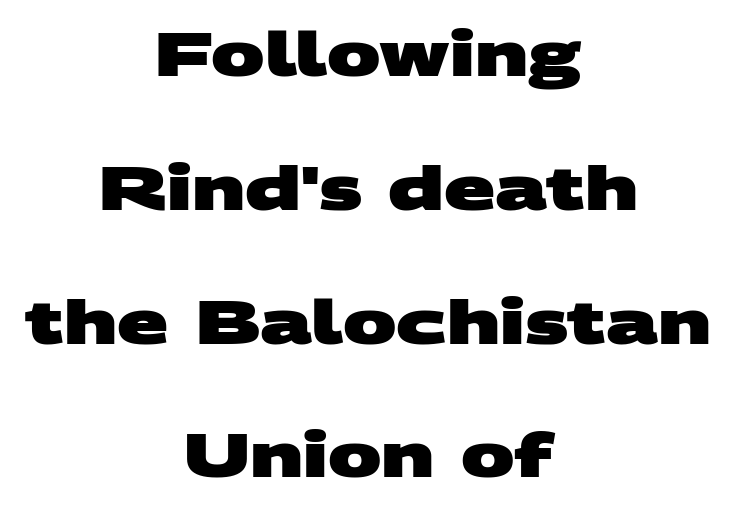
Q: Is the text bold? A: Yes.
Q: Is the typeface a serif or a sans-serif typeface? A: Sans-serif.
Q: Is the text underlined? A: No.
Q: How is the paragraph aligned? A: Centered.
Q: Is the spacing between letters normal or unusually wide? A: Normal.
Q: Is the spacing between lines tight, normal or loose? A: Loose.
Q: Width (condensed, normal, or wide)? A: Wide.
Q: Stroke contrast? A: Medium.
Q: x-height? A: Large.
Q: Monospaced? A: No.
